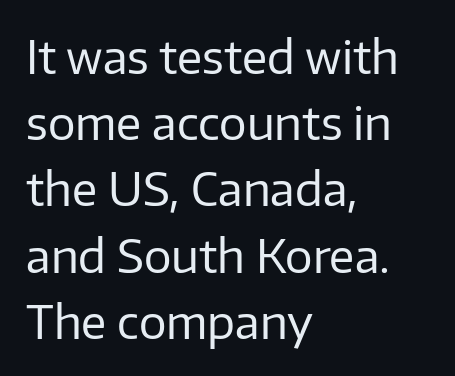
Q: Is the text bold? A: No.
Q: Is the text italic (slanted)? A: No, it is upright.
Q: Is the typeface a serif or a sans-serif typeface? A: Sans-serif.
Q: Is the text underlined? A: No.
Q: How is the paragraph aligned? A: Left-aligned.
Q: Is the spacing between letters normal or unusually wide? A: Normal.
Q: Is the spacing between lines tight, normal or loose? A: Normal.
Q: Width (condensed, normal, or wide)? A: Normal.
Q: Stroke contrast? A: Low.
Q: x-height? A: Medium.
Q: Monospaced? A: No.
